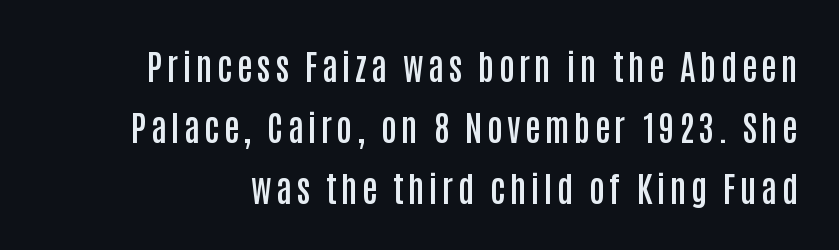
Q: Is the text bold? A: Semi-bold.
Q: Is the text italic (slanted)? A: No, it is upright.
Q: Is the typeface a serif or a sans-serif typeface? A: Sans-serif.
Q: Is the text underlined? A: No.
Q: Width (condensed, normal, or wide)? A: Condensed.
Q: Stroke contrast? A: Low.
Q: x-height? A: Large.
Q: Monospaced? A: No.
